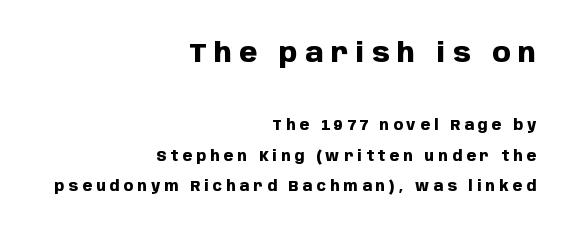
The image shows 26 px bold type, upright; set right-aligned, loose line spacing (2.17x), unusually wide letter spacing (+0.29 em), not underlined; the first (top) block is 1.86x larger.
